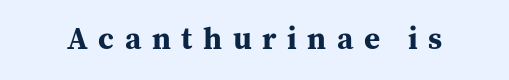
The image shows 31 px bold serif type, upright; set unusually wide letter spacing (+0.34 em), not underlined; medium stroke contrast and a medium x-height.
